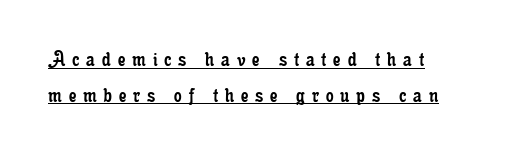
Q: Is the text bold? A: No.
Q: Is the text italic (slanted)? A: No, it is upright.
Q: Is the text underlined? A: Yes.
Q: Is the spacing between letters normal or unusually wide? A: Unusually wide.
Q: Is the spacing between lines tight, normal or loose? A: Normal.
